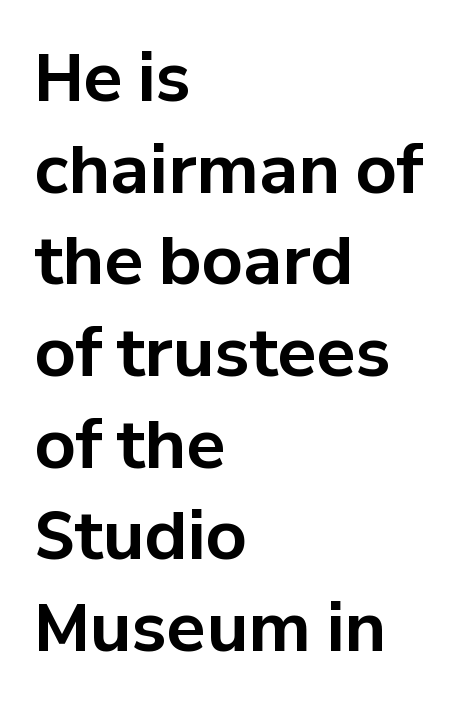
Q: Is the text bold? A: Yes.
Q: Is the text italic (slanted)? A: No, it is upright.
Q: Is the typeface a serif or a sans-serif typeface? A: Sans-serif.
Q: Is the text underlined? A: No.
Q: How is the paragraph aligned? A: Left-aligned.
Q: Is the spacing between letters normal or unusually wide? A: Normal.
Q: Is the spacing between lines tight, normal or loose? A: Normal.
Q: Width (condensed, normal, or wide)? A: Normal.
Q: Stroke contrast? A: Low.
Q: x-height? A: Medium.
Q: Monospaced? A: No.
